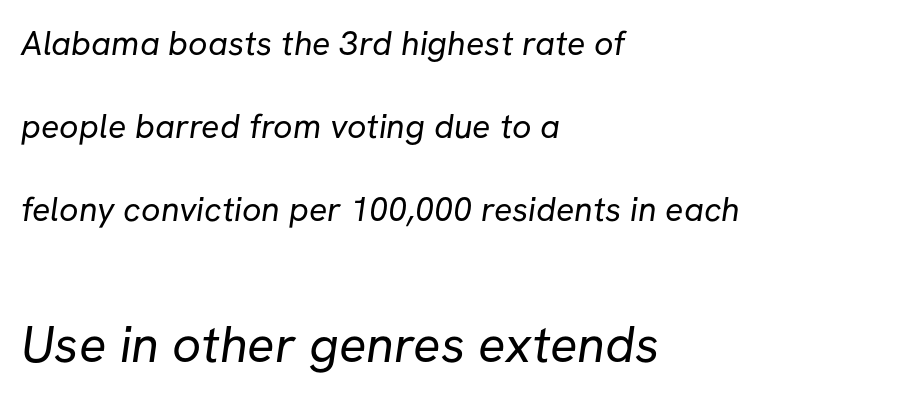
The letters advance in unequal steps, a hallmark of proportional type. A classic flush-left, rag-right setting is used for this passage. The strip under each line holds only bare page. Tracking value appears to be zero — textbook default spacing. Airy leading. The following chunk of copy outweighs the initial chunk in type size.
